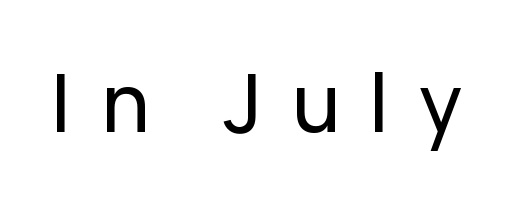
{"serif": "no", "italic": "no", "width": "normal", "stroke_contrast": "low", "x_height": "medium", "monospaced": "no", "underline": "no", "letter_spacing": "wide", "letter_spacing_em": 0.37, "glyph_px": 80}
